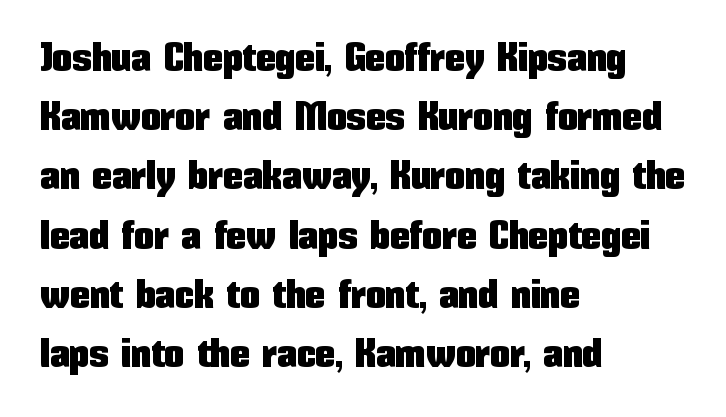
The image shows 40 px condensed sans-serif type, upright; set left-aligned, normal line spacing (1.48x), normal letter spacing, not underlined; low stroke contrast and a medium x-height.
